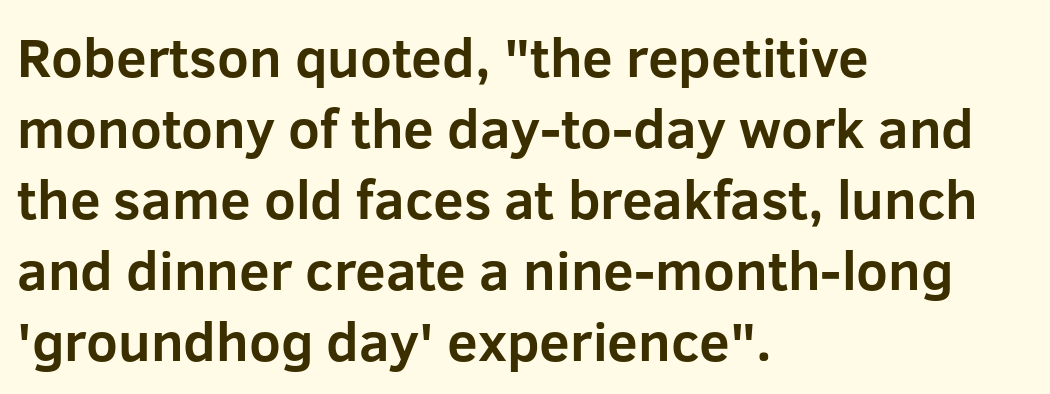
The image shows 55 px bold sans-serif type, upright; set left-aligned, normal line spacing (1.29x), normal letter spacing, not underlined; low stroke contrast and a medium x-height.
